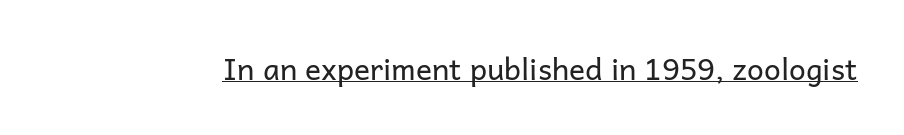
The image shows 30 px regular-weight sans-serif type, upright; set normal letter spacing, underlined; low stroke contrast and a medium x-height.
